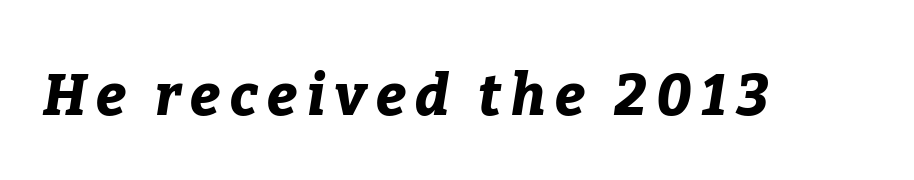
These lines are rendered in a variable-pitch font. Compared with ordinary roman type, these characters are visibly tilted. Clear beneath every line of the passage. These lines carry a lot of weight — the face is fully bold.
